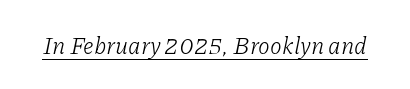
Q: Is the text bold? A: No.
Q: Is the text italic (slanted)? A: Yes, it leans right by about 11 degrees.
Q: Is the text underlined? A: Yes.
Q: Is the spacing between letters normal or unusually wide? A: Normal.
